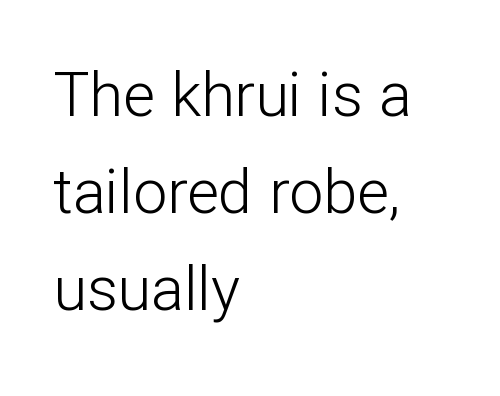
The image shows 61 px light sans-serif type, upright; set left-aligned, normal line spacing (1.59x), normal letter spacing, not underlined; low stroke contrast and a medium x-height.
